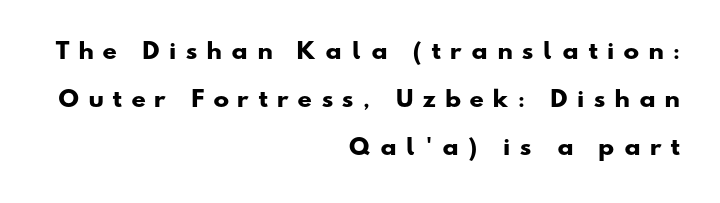
{"bold": "yes", "underline": "no", "align": "right", "line_spacing": "loose", "line_spacing_ratio": 2.28, "letter_spacing": "wide", "letter_spacing_em": 0.47, "glyph_px": 21}
